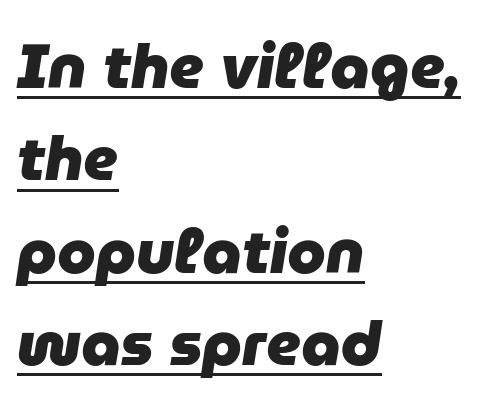
Q: Is the text bold? A: Yes.
Q: Is the text italic (slanted)? A: Yes, it leans right by about 9 degrees.
Q: Is the text underlined? A: Yes.
Q: How is the paragraph aligned? A: Left-aligned.
Q: Is the spacing between letters normal or unusually wide? A: Normal.
Q: Is the spacing between lines tight, normal or loose? A: Normal.
Q: Width (condensed, normal, or wide)? A: Normal.
Q: Stroke contrast? A: Low.
Q: x-height? A: Medium.
Q: Monospaced? A: No.
